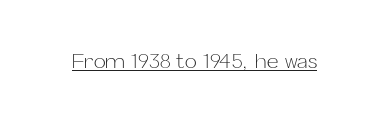
{"italic": "no", "bold": "no", "underline": "yes", "letter_spacing": "normal", "letter_spacing_em": 0.0, "glyph_px": 20}
